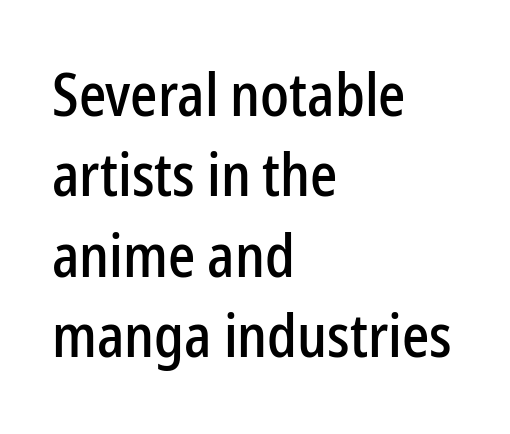
The image shows 60 px condensed sans-serif type, upright; set left-aligned, normal line spacing (1.34x), normal letter spacing, not underlined; low stroke contrast and a medium x-height.
